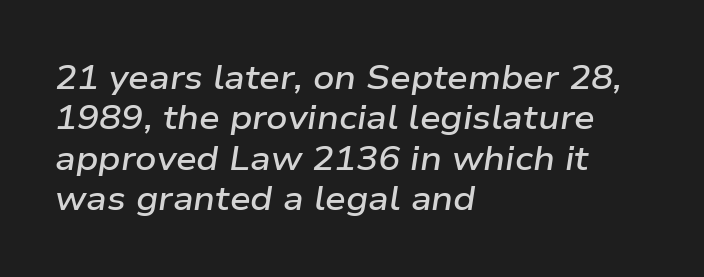
Q: Is the text bold? A: Semi-bold.
Q: Is the text italic (slanted)? A: Yes, it leans right by about 9 degrees.
Q: Is the text underlined? A: No.
Q: How is the paragraph aligned? A: Left-aligned.
Q: Is the spacing between letters normal or unusually wide? A: Normal.
Q: Width (condensed, normal, or wide)? A: Wide.
Q: Stroke contrast? A: Low.
Q: x-height? A: Medium.
Q: Monospaced? A: No.
